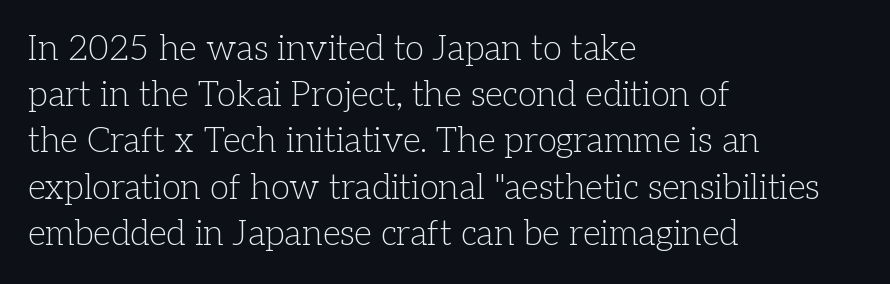
The gaps between neighbouring characters are ordinary and unremarkable. This is serif lettering, the kind often seen in printed books. Descenders are the only things crossing below the line. The face used here is proportionally spaced, like ordinary book or web type.
